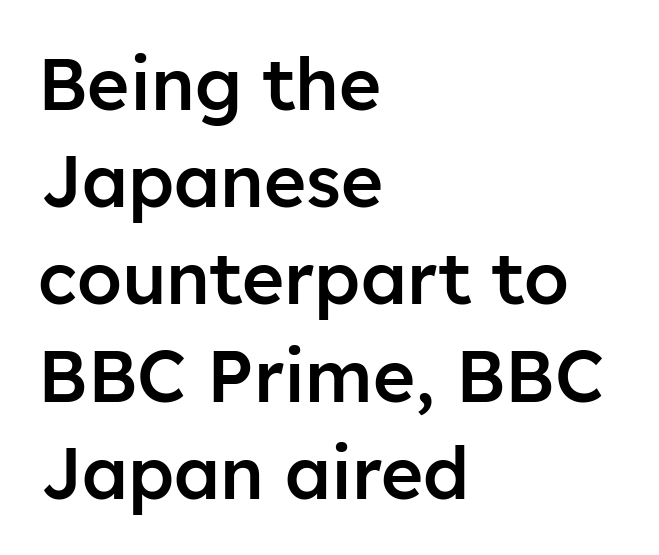
{"serif": "no", "italic": "no", "bold": "semi", "weight": "semibold", "width": "normal", "stroke_contrast": "low", "x_height": "medium", "monospaced": "no", "underline": "no", "align": "left", "line_spacing": "normal", "line_spacing_ratio": 1.35, "letter_spacing": "normal", "letter_spacing_em": 0.0, "glyph_px": 72}
